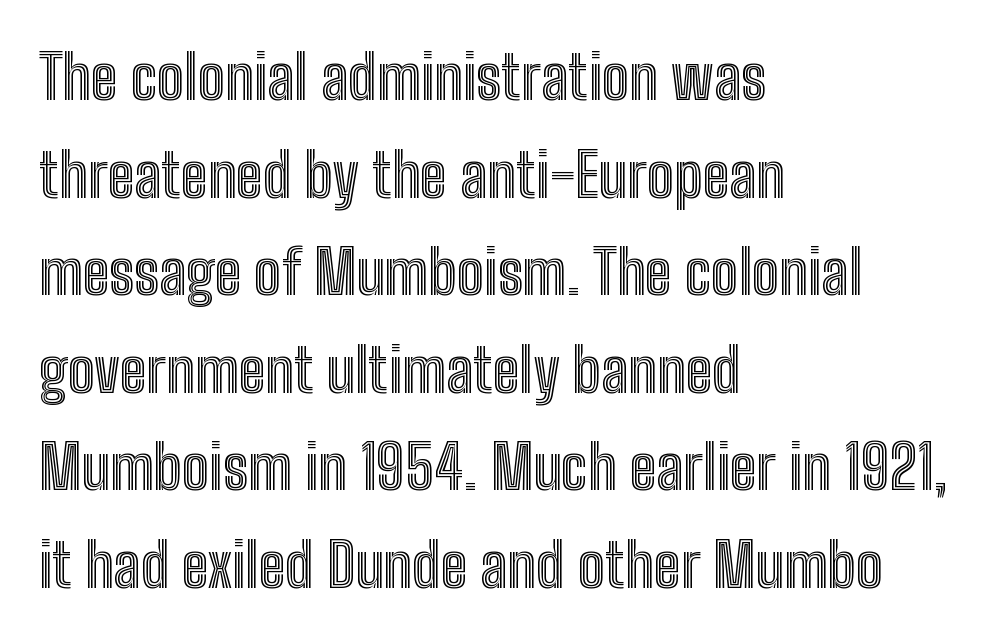
Baseline-to-baseline distance is the conventional proportion of letter height. A typesetter would call this zero additional tracking. Just letters on the line, the space beneath them empty. The typography opts for an upright posture over an oblique one. A typesetter would call this proportional, since set widths differ per character.
